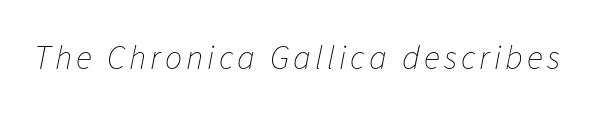
Q: Is the text bold? A: No.
Q: Is the text italic (slanted)? A: Yes, it leans right by about 11 degrees.
Q: Is the text underlined? A: No.
Q: Width (condensed, normal, or wide)? A: Normal.
Q: Stroke contrast? A: Low.
Q: x-height? A: Medium.
Q: Monospaced? A: No.
